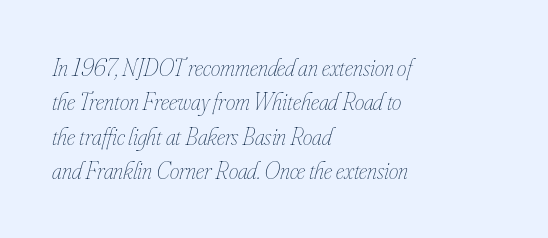
{"italic": "yes", "lean": "right", "slant_degrees": 16, "bold": "no", "underline": "no", "align": "left", "line_spacing": "normal", "line_spacing_ratio": 1.43, "letter_spacing": "normal", "letter_spacing_em": 0.0, "glyph_px": 24}
